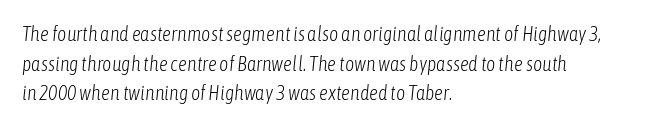
Q: Is the text bold? A: No.
Q: Is the text italic (slanted)? A: Yes, it leans right by about 6 degrees.
Q: Is the text underlined? A: No.
Q: How is the paragraph aligned? A: Left-aligned.
Q: Is the spacing between letters normal or unusually wide? A: Normal.
Q: Is the spacing between lines tight, normal or loose? A: Normal.
